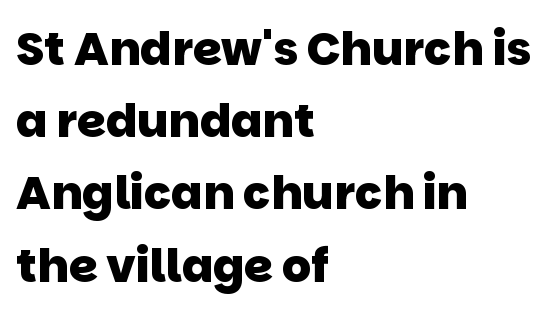
The rendering keeps characters at their native spacing. You can tell from the bare stems that sans-serif type was used. Descender tails drop into unmarked territory. Bold? Absolutely — the strokes are thick and heavy. A typesetter would call this proportional, since set widths differ per character. Successive baselines arrive at the customary interval.
